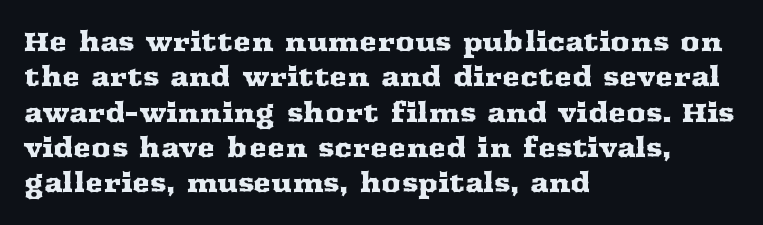
Interline gaps are of average width in this sample. The axis of the letterforms is exactly vertical. Casual observation: everything's shoved over to the left. These lines keep a tight, regular rhythm from letter to letter. Unmarked baselines from the first word to the last.
